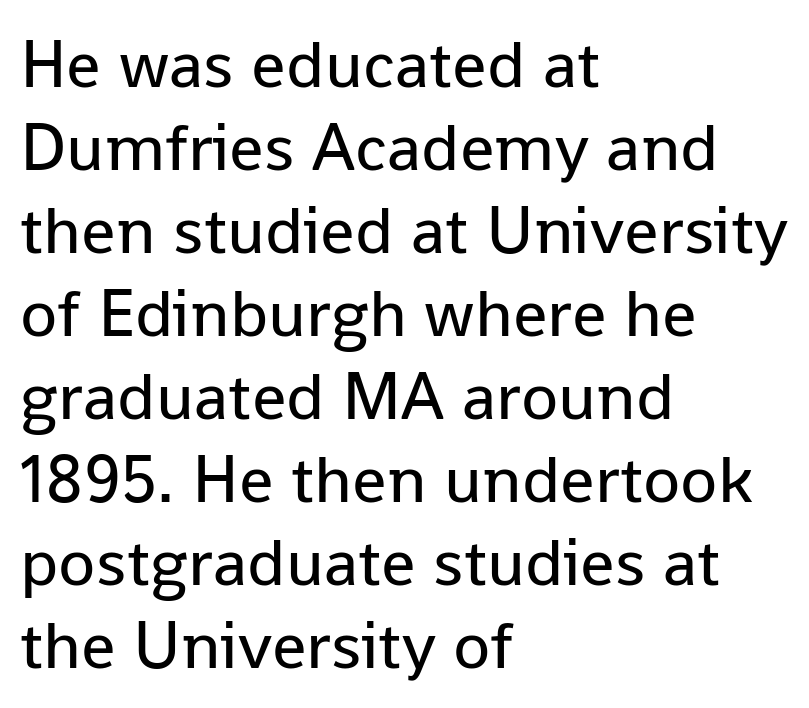
Looks like regular typesetting: each glyph gets only the width it needs. Between one letter and the next there's only the usual sliver of space. Summary of weight: not heavy and not bold. This sample is left-justified, so line endings fall wherever the words run out. This sample uses an upright cut, with every glyph sitting square on the baseline. Examine the stroke ends and you'll find no serifs.
